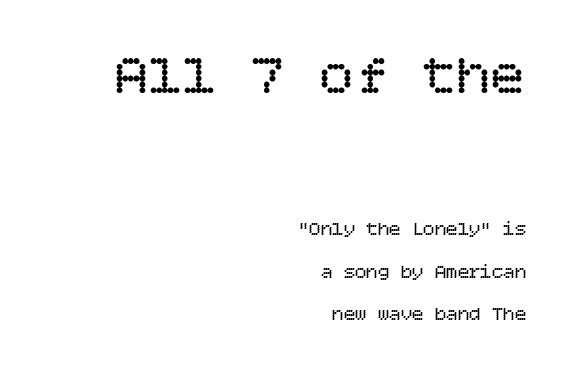
Q: Is the text bold? A: No.
Q: Is the text italic (slanted)? A: No, it is upright.
Q: Is the text underlined? A: No.
Q: How is the paragraph aligned? A: Right-aligned.
Q: Is the spacing between letters normal or unusually wide? A: Normal.
Q: Is the spacing between lines tight, normal or loose? A: Loose.
Q: Which block of text is set in a larger size, the first (top) or the second (bottom)? A: The first (top) one.
Q: Width (condensed, normal, or wide)? A: Normal.
Q: Stroke contrast? A: Low.
Q: x-height? A: Large.
